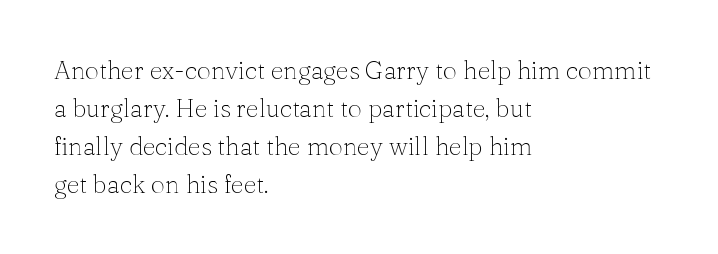
The image shows 25 px text type, upright; set left-aligned, normal line spacing (1.52x), normal letter spacing, not underlined.
